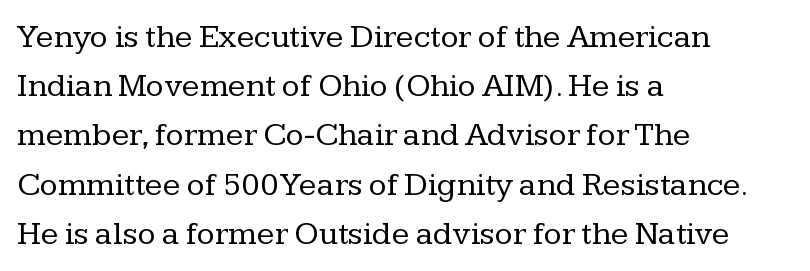
The image shows 33 px regular-weight serif type, upright; set left-aligned, normal line spacing (1.49x), normal letter spacing, not underlined; low stroke contrast and a medium x-height.
